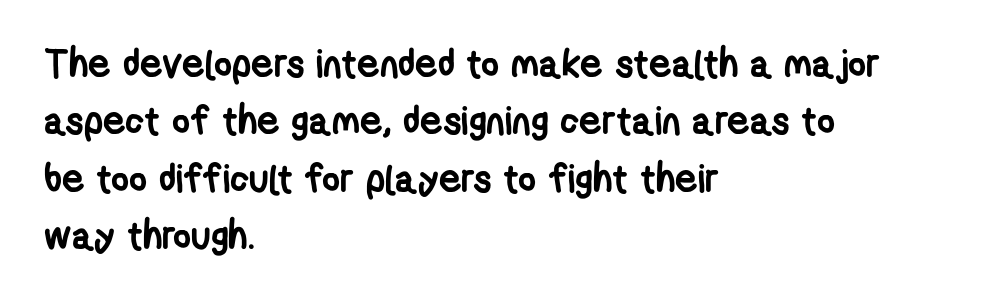
Q: Is the text bold? A: Yes.
Q: Is the typeface a serif or a sans-serif typeface? A: Sans-serif.
Q: Is the text underlined? A: No.
Q: How is the paragraph aligned? A: Left-aligned.
Q: Is the spacing between letters normal or unusually wide? A: Normal.
Q: Is the spacing between lines tight, normal or loose? A: Normal.
Q: Width (condensed, normal, or wide)? A: Condensed.
Q: Stroke contrast? A: Low.
Q: x-height? A: Medium.
Q: Monospaced? A: No.
